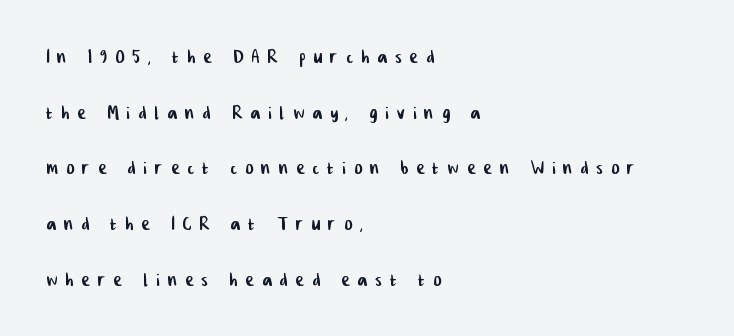
The image shows 24 px text type; set left-aligned, loose line spacing (2.32x), unusually wide letter spacing (+0.35 em), not underlined.
